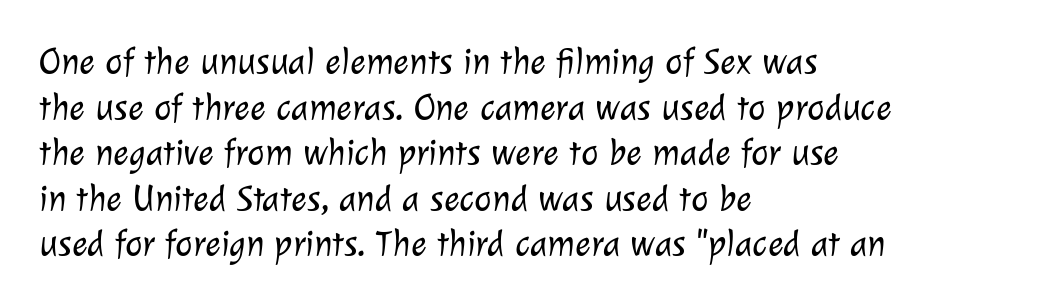
{"serif": "no", "bold": "no", "weight": "light", "width": "normal", "stroke_contrast": "low", "x_height": "medium", "monospaced": "no", "underline": "no", "align": "left", "line_spacing_ratio": 1.23, "letter_spacing": "normal", "letter_spacing_em": 0.0, "glyph_px": 37}
